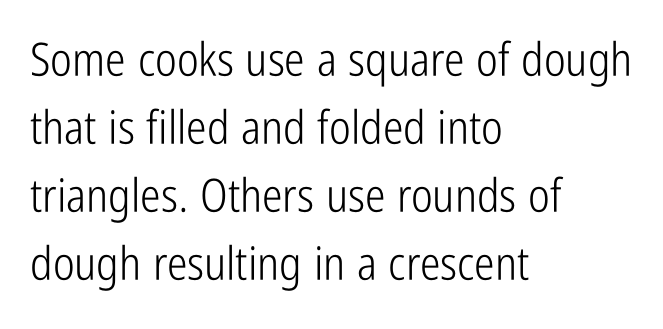
The image shows 46 px light, condensed sans-serif type, upright; set left-aligned, normal line spacing (1.48x), normal letter spacing, not underlined; low stroke contrast and a medium x-height.
